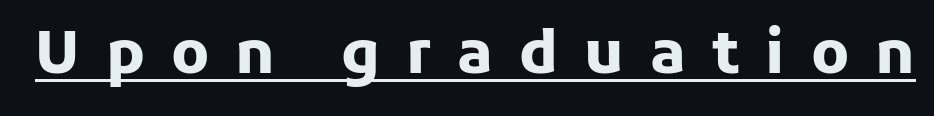
The glyphs are accompanied by a horizontal stroke just below them. You can tell from the bare stems that sans-serif type was used. Substantial extra tracking has been applied to these lines. When letters stand straight like this, we call the style roman or upright. Proportional: the letters do not fall into vertical columns. In terms of weight, the rendering is a true, heavy bold.
